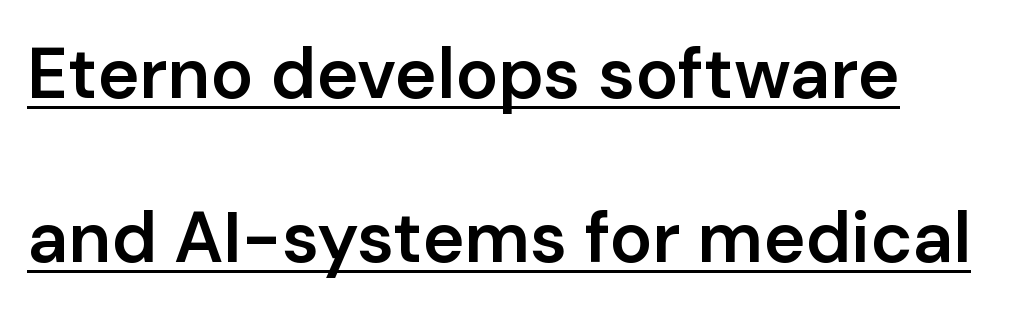
The image shows 71 px semibold sans-serif type, upright; set left-aligned, loose line spacing (2.31x), normal letter spacing, underlined; low stroke contrast and a medium x-height.
